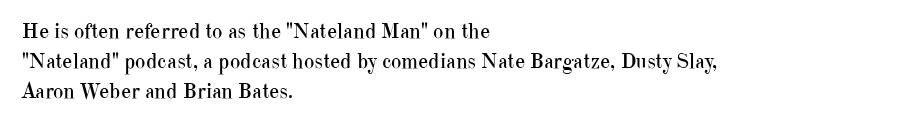
Q: Is the text bold? A: No.
Q: Is the text italic (slanted)? A: No, it is upright.
Q: Is the text underlined? A: No.
Q: How is the paragraph aligned? A: Left-aligned.
Q: Is the spacing between letters normal or unusually wide? A: Normal.
Q: Is the spacing between lines tight, normal or loose? A: Normal.
